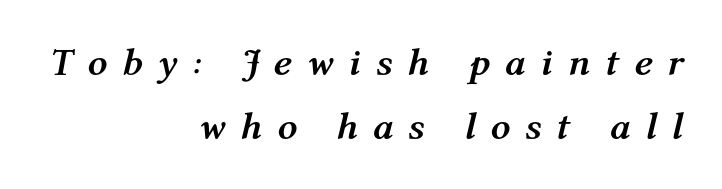
The image shows 39 px semibold type, italic (leaning right); set right-aligned, normal line spacing (1.63x), unusually wide letter spacing (+0.38 em), not underlined; medium stroke contrast and a medium x-height.
